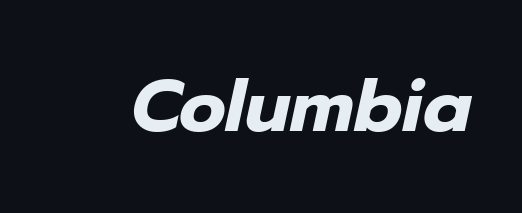
{"italic": "yes", "lean": "right", "slant_degrees": 12, "bold": "yes", "weight": "heavy", "width": "normal", "stroke_contrast": "low", "x_height": "medium", "monospaced": "no", "underline": "no", "letter_spacing": "normal", "letter_spacing_em": 0.0, "glyph_px": 73}
